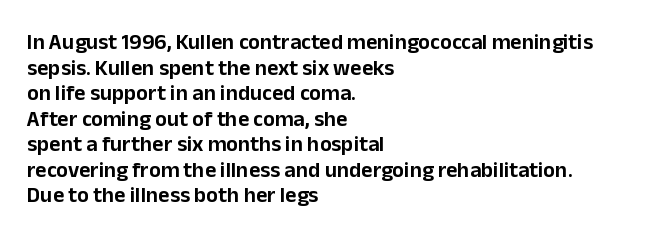
{"italic": "no", "underline": "no", "align": "left", "line_spacing_ratio": 1.16, "letter_spacing": "normal", "letter_spacing_em": 0.0, "glyph_px": 22}
